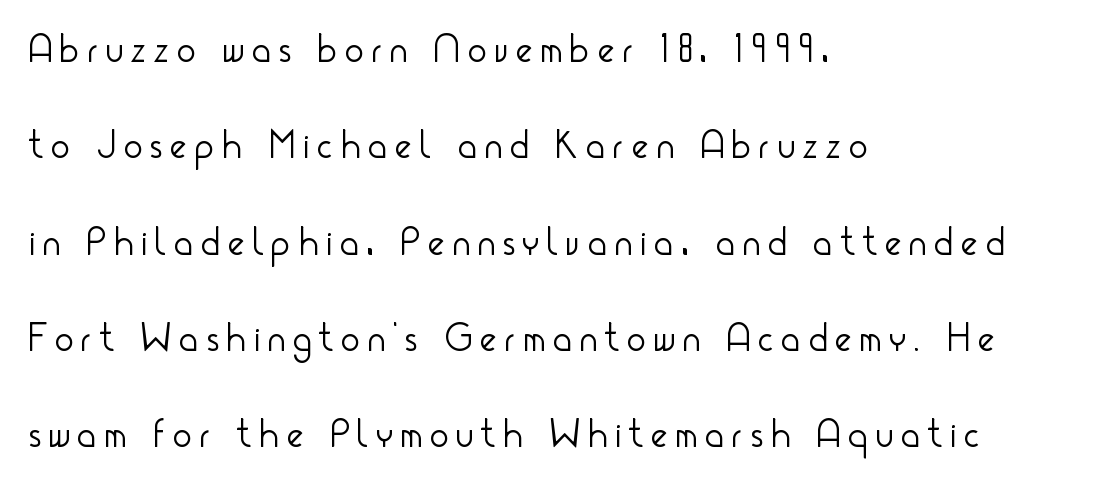
{"serif": "no", "italic": "no", "bold": "no", "weight": "light", "width": "condensed", "stroke_contrast": "low", "x_height": "small", "monospaced": "no", "underline": "no", "align": "left", "line_spacing": "loose", "line_spacing_ratio": 2.47, "letter_spacing": "wide", "letter_spacing_em": 0.22, "glyph_px": 39}
